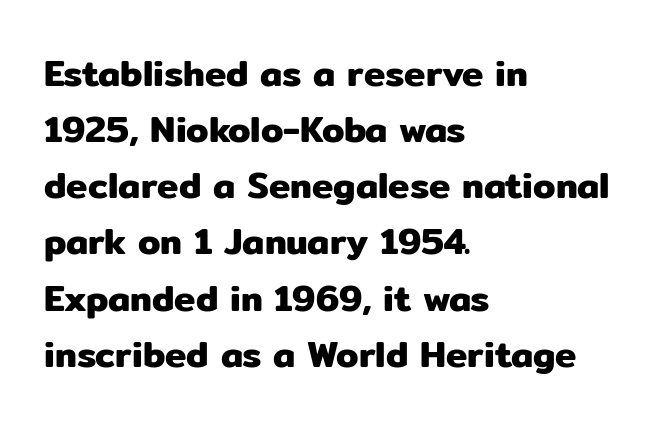
{"serif": "no", "italic": "no", "width": "normal", "stroke_contrast": "low", "x_height": "medium", "monospaced": "no", "underline": "no", "align": "left", "line_spacing": "normal", "line_spacing_ratio": 1.56, "letter_spacing": "normal", "letter_spacing_em": 0.0, "glyph_px": 36}
